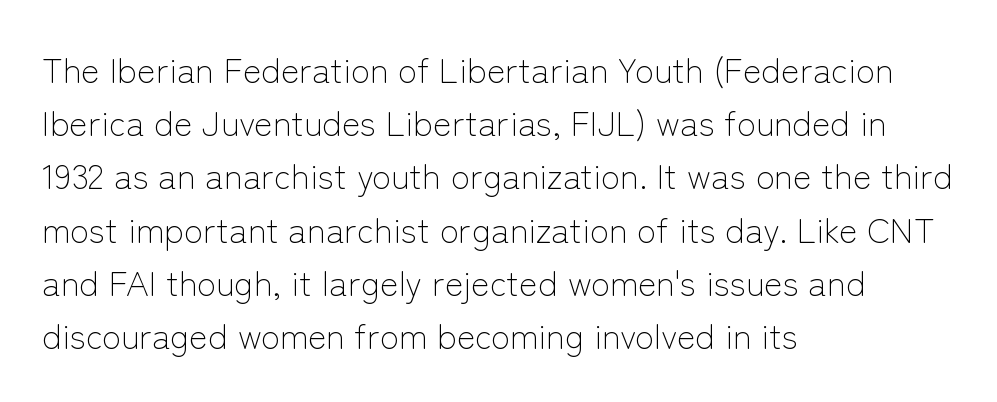
Q: Is the text bold? A: No.
Q: Is the text italic (slanted)? A: No, it is upright.
Q: Is the typeface a serif or a sans-serif typeface? A: Sans-serif.
Q: Is the text underlined? A: No.
Q: How is the paragraph aligned? A: Left-aligned.
Q: Is the spacing between letters normal or unusually wide? A: Normal.
Q: Is the spacing between lines tight, normal or loose? A: Normal.
Q: Width (condensed, normal, or wide)? A: Normal.
Q: Stroke contrast? A: Low.
Q: x-height? A: Medium.
Q: Monospaced? A: No.
